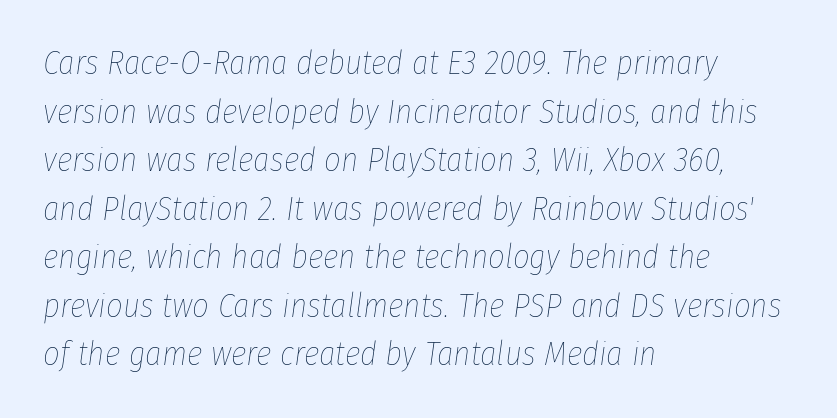
The image shows 33 px thin, condensed type, italic (leaning right); set left-aligned, normal line spacing (1.47x), normal letter spacing, not underlined; low stroke contrast and a medium x-height.
